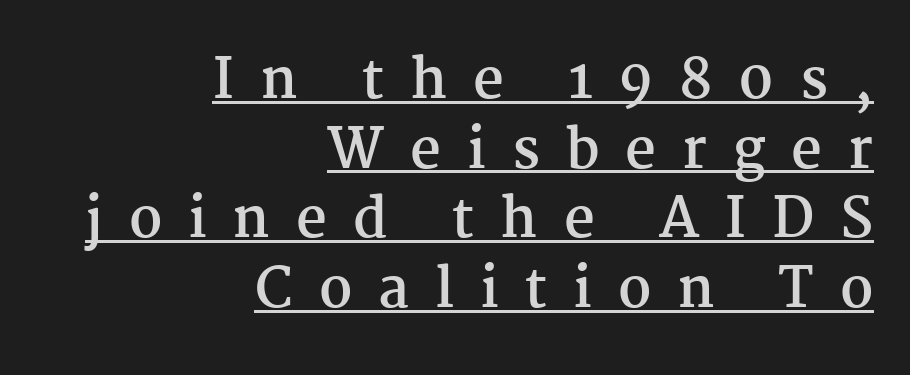
The image shows 54 px semibold serif type, upright; set right-aligned, normal line spacing (1.29x), unusually wide letter spacing (+0.48 em), underlined; medium stroke contrast and a medium x-height.
